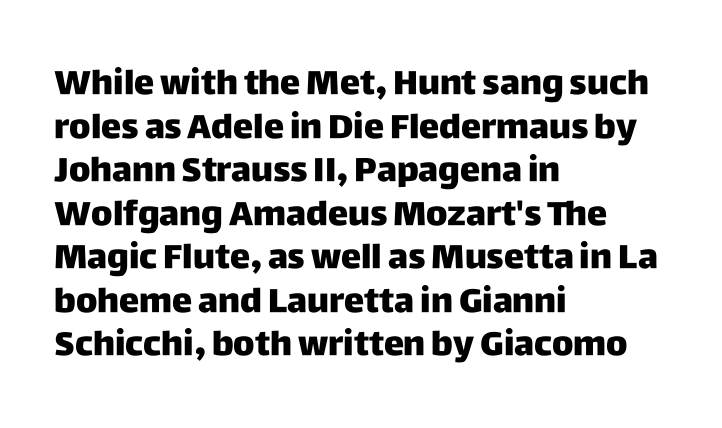
{"serif": "no", "italic": "no", "width": "normal", "stroke_contrast": "low", "x_height": "large", "monospaced": "no", "underline": "no", "align": "left", "line_spacing": "normal", "line_spacing_ratio": 1.28, "letter_spacing": "normal", "letter_spacing_em": 0.0, "glyph_px": 34}
